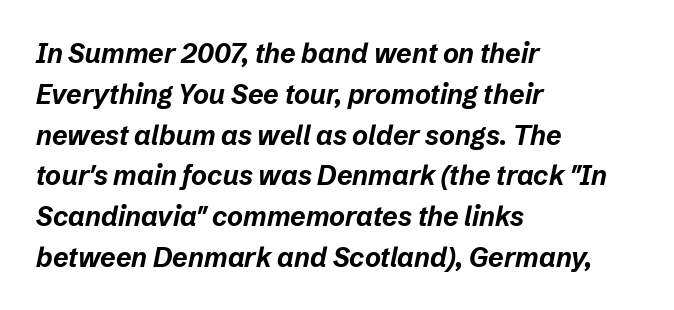
The image shows 27 px bold type, italic (leaning right); set left-aligned, normal line spacing (1.51x), normal letter spacing, not underlined.
